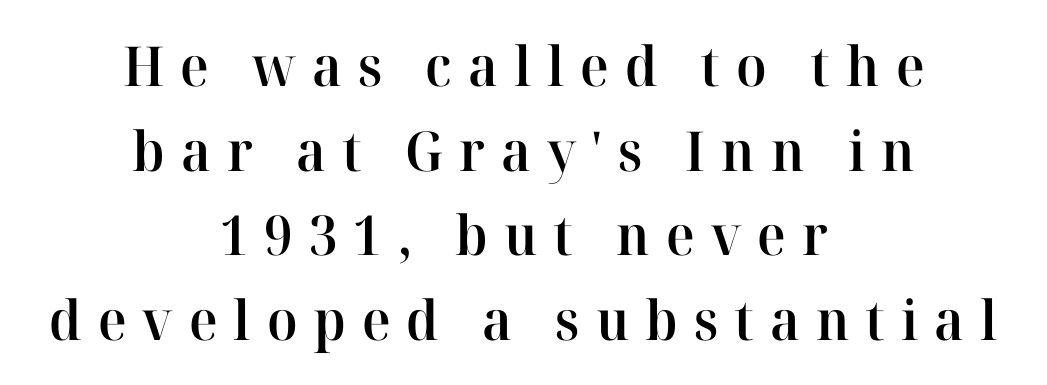
{"serif": "yes", "italic": "no", "bold": "semi", "weight": "semibold", "width": "normal", "stroke_contrast": "high", "x_height": "medium", "monospaced": "no", "underline": "no", "align": "center", "line_spacing": "normal", "line_spacing_ratio": 1.54, "letter_spacing": "wide", "letter_spacing_em": 0.29, "glyph_px": 55}
